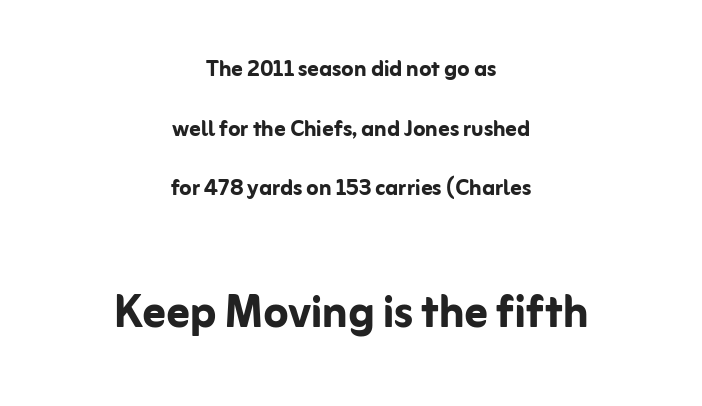
Honestly, the rows look like they've been pulled way apart. Serif or sans? Sans — the stroke terminals are bare. Does the lettering tilt? It doesn't — this is upright. The horizontal fit of the characters is conventional and even.
